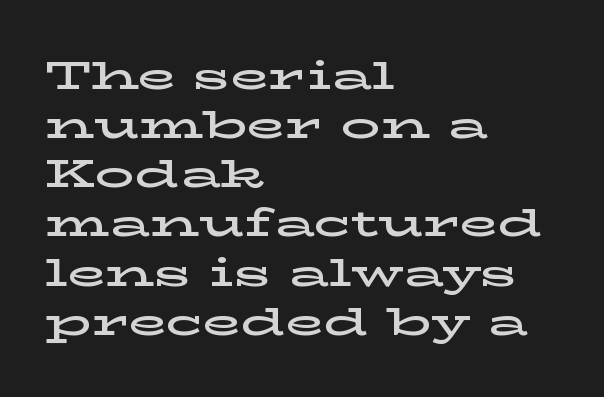
Q: Is the text italic (slanted)? A: No, it is upright.
Q: Is the typeface a serif or a sans-serif typeface? A: Serif.
Q: Is the text underlined? A: No.
Q: How is the paragraph aligned? A: Left-aligned.
Q: Is the spacing between letters normal or unusually wide? A: Normal.
Q: Is the spacing between lines tight, normal or loose? A: Normal.
Q: Width (condensed, normal, or wide)? A: Wide.
Q: Stroke contrast? A: Low.
Q: x-height? A: Medium.
Q: Monospaced? A: No.
